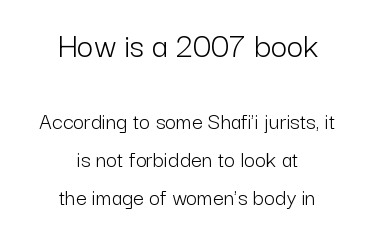
The foot of each line stays bare and open. Tall strokes in this sample are plumb rather than angled. Large over small — that's the arrangement of the two blocks here. This rendering leaves character spacing at its baseline value.
